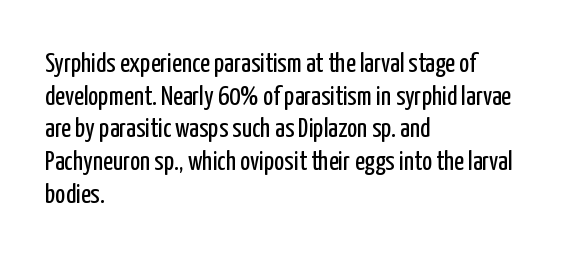
What stands out about the letter spacing? Nothing — it is the standard amount. This is not heavy type; no bold has been used. Just letters on the line, the space beneath them empty. Notice how the stems are strictly vertical — no italics here. This rendering uses left alignment, leaving the right contour irregular.
